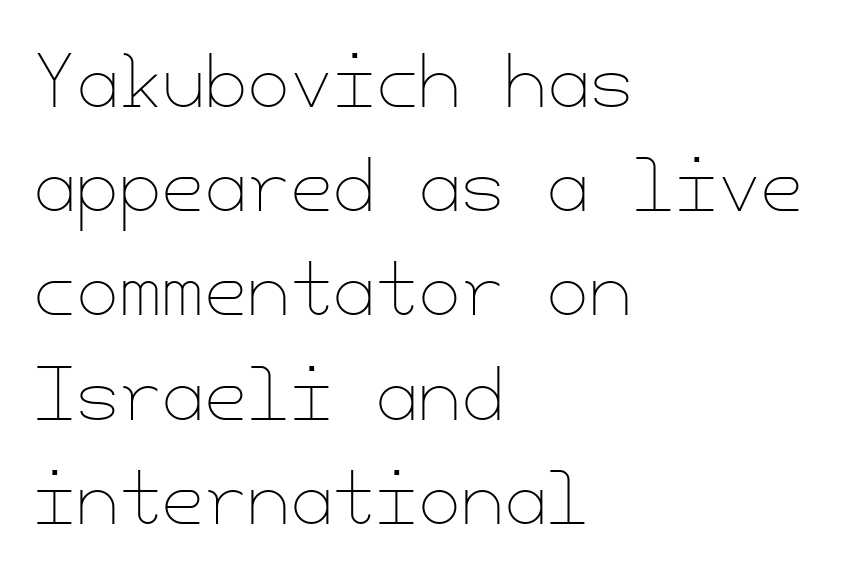
{"italic": "no", "bold": "no", "weight": "thin", "width": "normal", "stroke_contrast": "low", "x_height": "small", "underline": "no", "align": "left", "line_spacing": "normal", "line_spacing_ratio": 1.51, "letter_spacing": "normal", "letter_spacing_em": 0.0, "glyph_px": 69}
